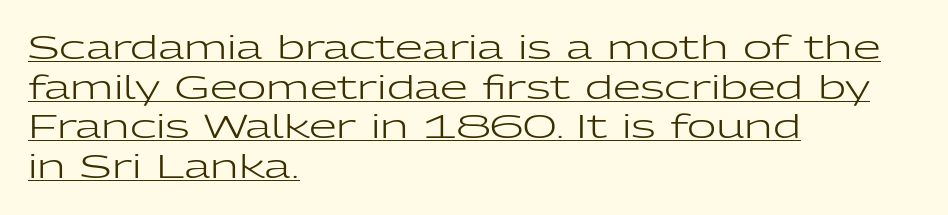
You could not count columns in this text — the font is proportionally spaced. Leftover space on each line is placed entirely after the last word. Honestly, the underline is the first thing you notice here. No chunkiness to these letters — they're not bold. Short note: letters normally spaced.
